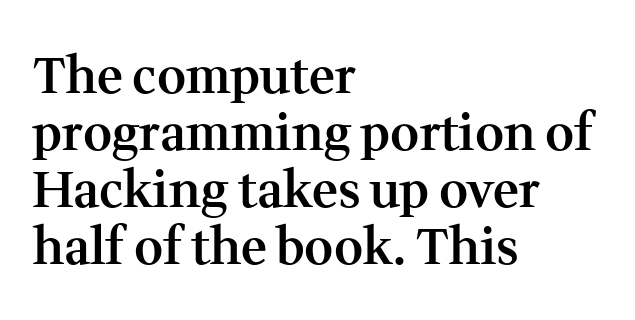
{"serif": "yes", "italic": "no", "bold": "semi", "weight": "semibold", "width": "normal", "stroke_contrast": "medium", "x_height": "medium", "monospaced": "no", "underline": "no", "align": "left", "line_spacing": "tight", "line_spacing_ratio": 1.14, "letter_spacing": "normal", "letter_spacing_em": 0.0, "glyph_px": 50}
